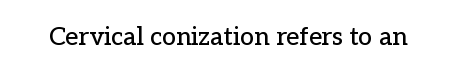
If you drew a line through each stem, it would be perfectly vertical. Characters follow at the spacing the type designer built in. The words here are not underlined.
